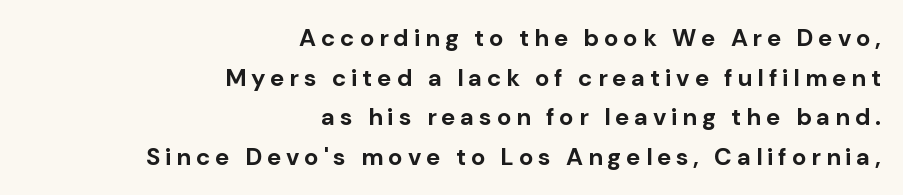
Q: Is the text bold? A: Yes.
Q: Is the text italic (slanted)? A: No, it is upright.
Q: Is the text underlined? A: No.
Q: How is the paragraph aligned? A: Right-aligned.
Q: Is the spacing between letters normal or unusually wide? A: Unusually wide.
Q: Is the spacing between lines tight, normal or loose? A: Normal.
